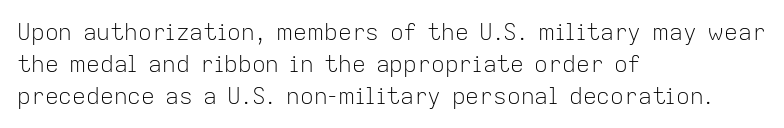
Q: Is the text bold? A: No.
Q: Is the text italic (slanted)? A: No, it is upright.
Q: Is the text underlined? A: No.
Q: How is the paragraph aligned? A: Left-aligned.
Q: Is the spacing between letters normal or unusually wide? A: Normal.
Q: Is the spacing between lines tight, normal or loose? A: Normal.
